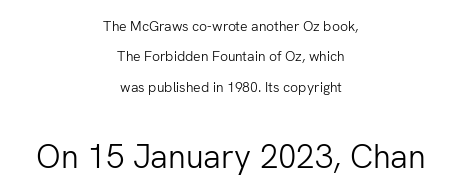
Quick note: underline off. Stroke terminals: plain, sans-serif. No chunkiness to these letters — they're not bold. The rendering keeps characters at their native spacing.
